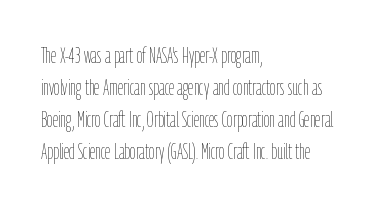
{"italic": "no", "bold": "no", "underline": "no", "align": "left", "line_spacing": "normal", "line_spacing_ratio": 1.45, "letter_spacing": "normal", "letter_spacing_em": 0.0, "glyph_px": 22}
